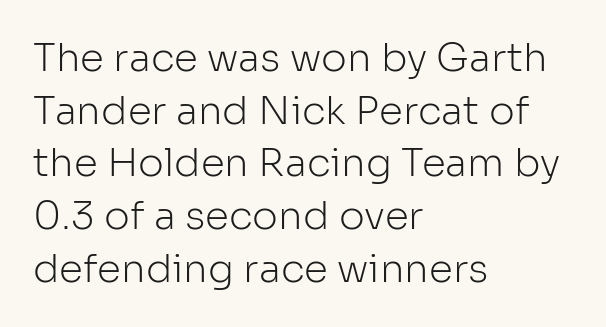
Q: Is the text bold? A: No.
Q: Is the text italic (slanted)? A: No, it is upright.
Q: Is the typeface a serif or a sans-serif typeface? A: Sans-serif.
Q: Is the text underlined? A: No.
Q: How is the paragraph aligned? A: Left-aligned.
Q: Is the spacing between letters normal or unusually wide? A: Normal.
Q: Is the spacing between lines tight, normal or loose? A: Normal.
Q: Width (condensed, normal, or wide)? A: Normal.
Q: Stroke contrast? A: Low.
Q: x-height? A: Medium.
Q: Monospaced? A: No.
